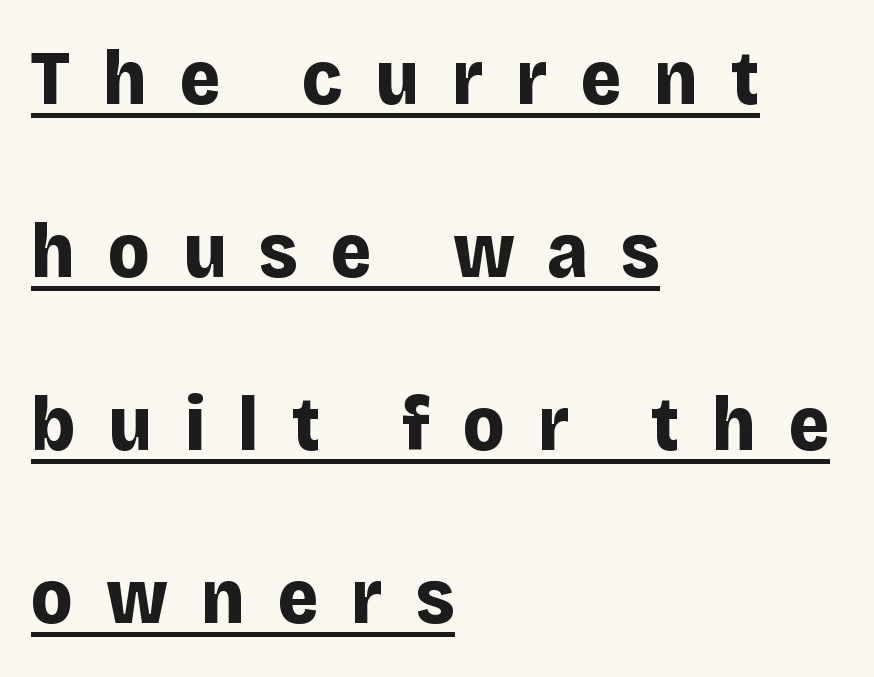
Q: Is the text bold? A: Yes.
Q: Is the text italic (slanted)? A: No, it is upright.
Q: Is the typeface a serif or a sans-serif typeface? A: Sans-serif.
Q: Is the text underlined? A: Yes.
Q: How is the paragraph aligned? A: Left-aligned.
Q: Is the spacing between letters normal or unusually wide? A: Unusually wide.
Q: Is the spacing between lines tight, normal or loose? A: Loose.
Q: Width (condensed, normal, or wide)? A: Normal.
Q: Stroke contrast? A: Low.
Q: x-height? A: Large.
Q: Monospaced? A: No.
